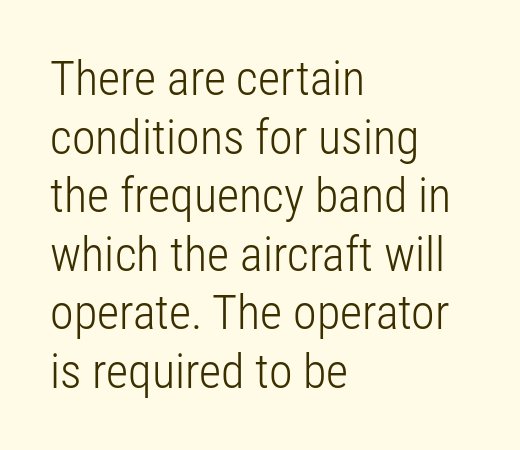
The image shows 48 px light, condensed sans-serif type, upright; set left-aligned, line spacing 1.22x, normal letter spacing, not underlined; low stroke contrast and a medium x-height.
